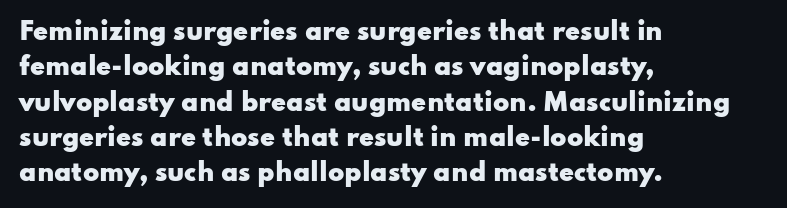
{"italic": "no", "bold": "yes", "underline": "no", "align": "left", "line_spacing": "normal", "line_spacing_ratio": 1.47, "letter_spacing": "normal", "letter_spacing_em": 0.0, "glyph_px": 24}
